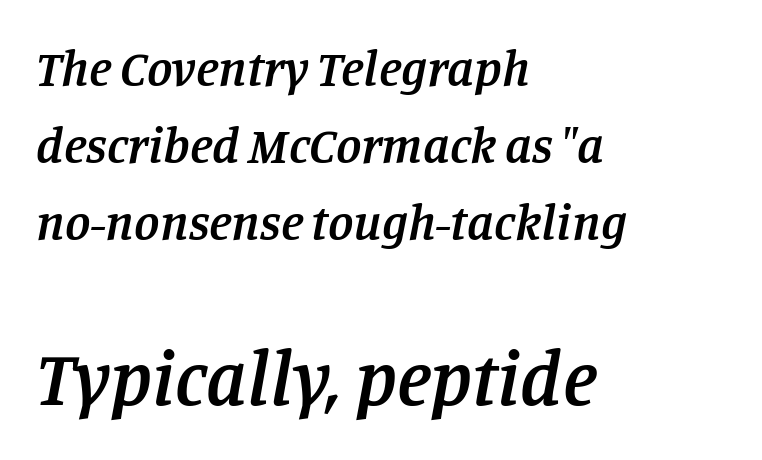
{"serif": "yes", "italic": "yes", "lean": "right", "slant_degrees": 11, "bold": "semi", "weight": "semibold", "width": "normal", "stroke_contrast": "low", "x_height": "large", "monospaced": "no", "underline": "no", "align": "left", "line_spacing": "normal", "line_spacing_ratio": 1.51, "letter_spacing": "normal", "letter_spacing_em": 0.0, "larger_block": "second", "size_ratio": 1.51, "glyph_px": 77}
